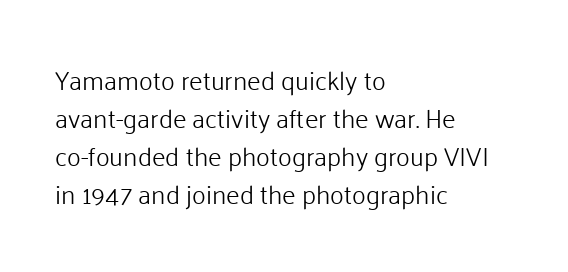
The image shows 26 px text type, upright; set left-aligned, normal line spacing (1.46x), normal letter spacing, not underlined.
